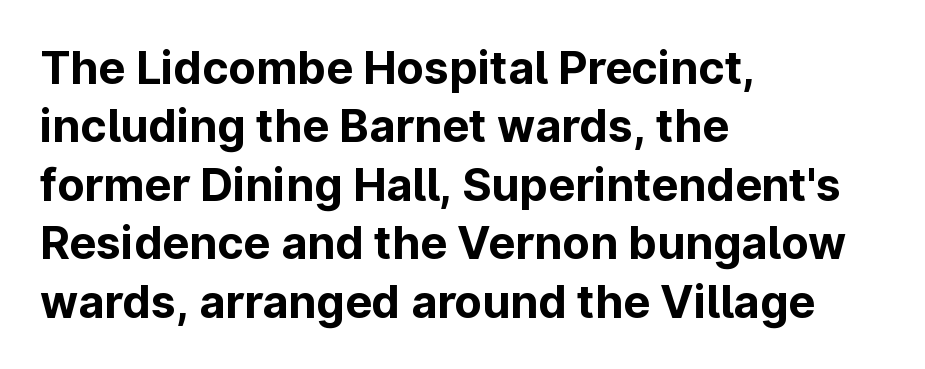
Looks like regular typesetting: each glyph gets only the width it needs. Has an underline been added? It has not. Its strokes are broad and dark, the hallmark of bold type. Font category for this specimen: sans-serif. These lines sit exactly where default settings would place them.
